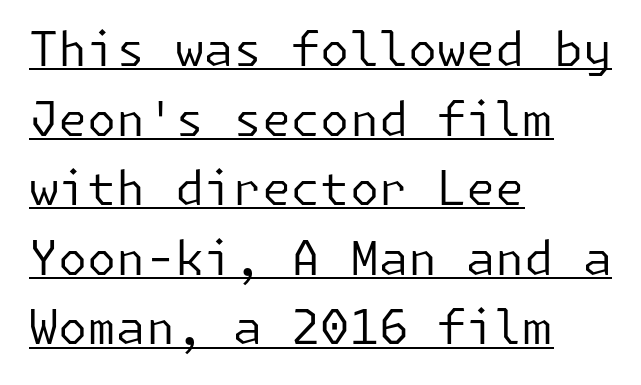
Q: Is the text bold? A: No.
Q: Is the text italic (slanted)? A: No, it is upright.
Q: Is the typeface a serif or a sans-serif typeface? A: Sans-serif.
Q: Is the text underlined? A: Yes.
Q: How is the paragraph aligned? A: Left-aligned.
Q: Is the spacing between letters normal or unusually wide? A: Normal.
Q: Is the spacing between lines tight, normal or loose? A: Normal.
Q: Width (condensed, normal, or wide)? A: Normal.
Q: Stroke contrast? A: Low.
Q: x-height? A: Medium.
